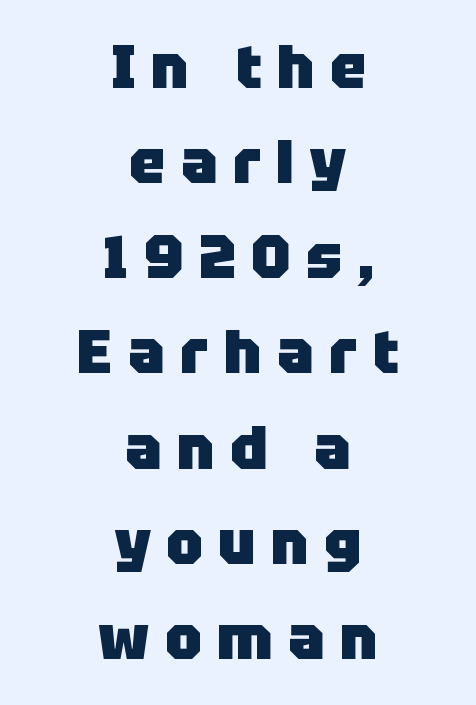
The image shows 61 px heavy sans-serif type, upright; set centered, normal line spacing (1.56x), unusually wide letter spacing (+0.25 em), not underlined; low stroke contrast and a large x-height.
